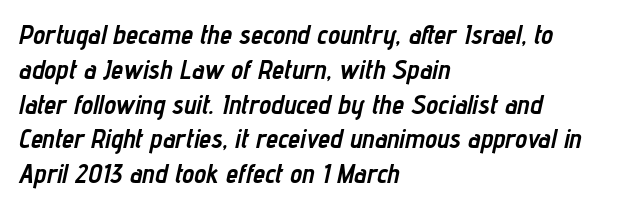
Q: Is the text bold? A: Yes.
Q: Is the text italic (slanted)? A: Yes, it leans right by about 12 degrees.
Q: Is the text underlined? A: No.
Q: How is the paragraph aligned? A: Left-aligned.
Q: Is the spacing between letters normal or unusually wide? A: Normal.
Q: Is the spacing between lines tight, normal or loose? A: Normal.
